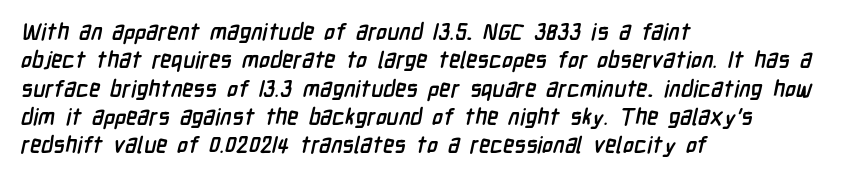
Words appear dense and cohesive because spacing is normal. A classic flush-left, rag-right setting is used for this passage. No word sits above an underline. The sample has been set heavy, in full bold.
